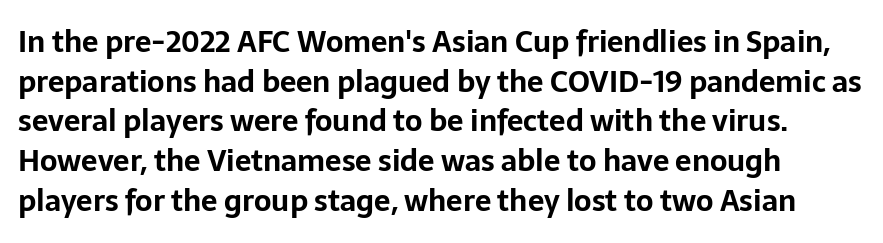
{"serif": "no", "italic": "no", "bold": "yes", "weight": "bold", "width": "normal", "stroke_contrast": "low", "x_height": "medium", "monospaced": "no", "underline": "no", "line_spacing": "normal", "line_spacing_ratio": 1.37, "letter_spacing": "normal", "letter_spacing_em": 0.0, "glyph_px": 29}
